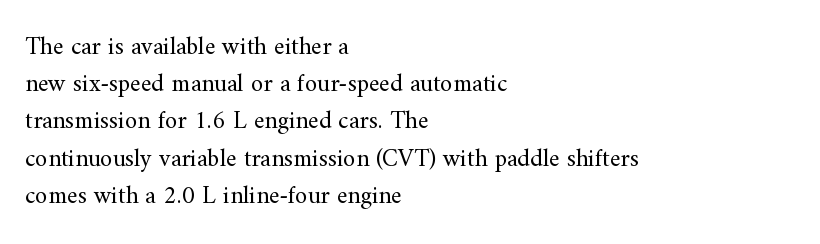
Q: Is the text bold? A: No.
Q: Is the text italic (slanted)? A: No, it is upright.
Q: Is the text underlined? A: No.
Q: How is the paragraph aligned? A: Left-aligned.
Q: Is the spacing between letters normal or unusually wide? A: Normal.
Q: Is the spacing between lines tight, normal or loose? A: Normal.
